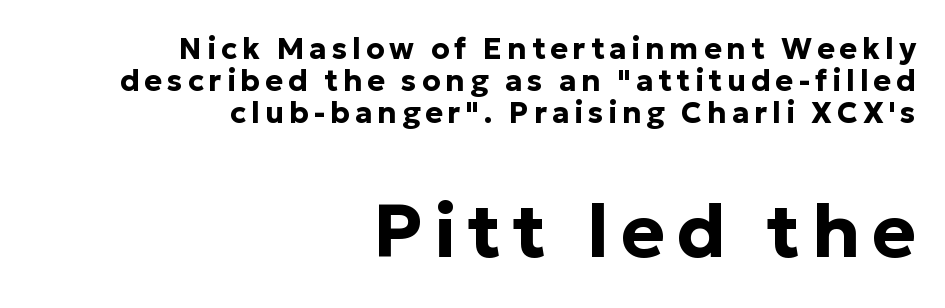
Regarding leading, the lines here are crowded together. Posture: vertical. Clear beneath every line of the passage. You could not count columns in this text — the font is proportionally spaced. Where is the straight margin? On the right. Caption: bold face, heavy strokes.
